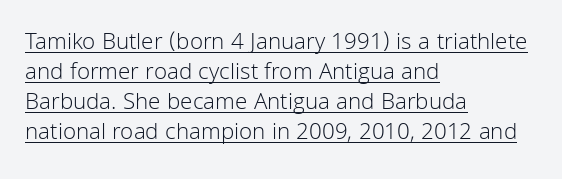
The image shows 24 px text type, upright; set left-aligned, normal line spacing (1.25x), normal letter spacing, underlined.
